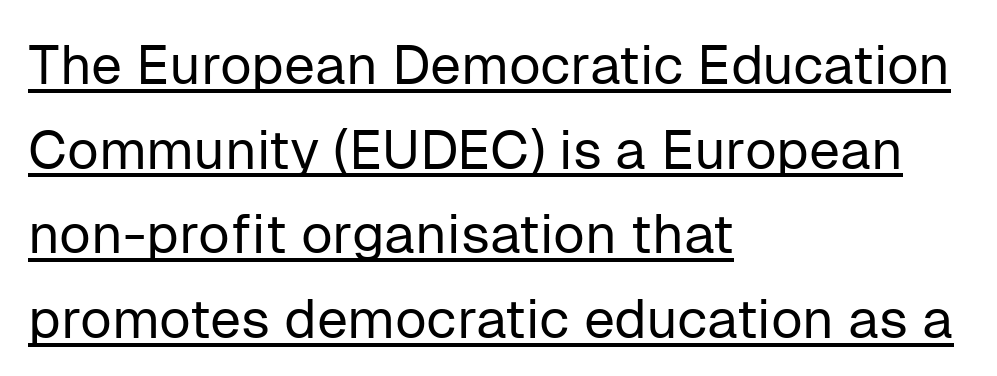
This sample has the flowing, uneven cadence of proportional lettering. The axis of the letterforms is exactly vertical. You can see a thin bar hugging the bottom of the glyphs. On a weight scale, this lands at 450 or below. Does extra space separate the letters? No, they use regular spacing. The rendering anchors every line to the left-hand side.
